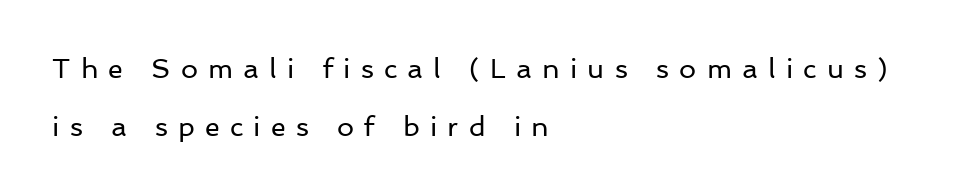
{"italic": "no", "bold": "no", "underline": "no", "align": "left", "line_spacing": "loose", "line_spacing_ratio": 2.13, "letter_spacing": "wide", "letter_spacing_em": 0.38, "glyph_px": 27}
